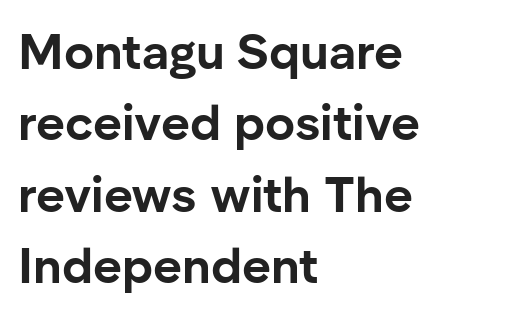
Q: Is the text bold? A: Yes.
Q: Is the text italic (slanted)? A: No, it is upright.
Q: Is the typeface a serif or a sans-serif typeface? A: Sans-serif.
Q: Is the text underlined? A: No.
Q: How is the paragraph aligned? A: Left-aligned.
Q: Is the spacing between letters normal or unusually wide? A: Normal.
Q: Is the spacing between lines tight, normal or loose? A: Normal.
Q: Width (condensed, normal, or wide)? A: Normal.
Q: Stroke contrast? A: Low.
Q: x-height? A: Medium.
Q: Monospaced? A: No.
